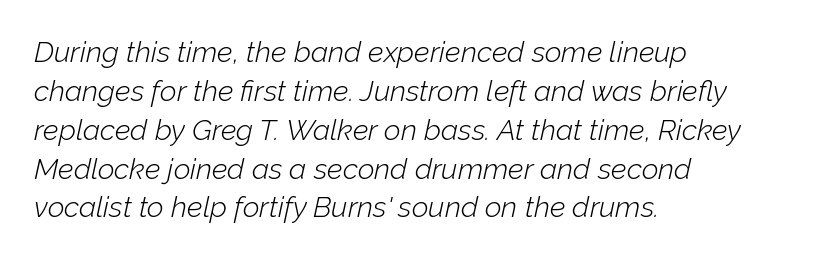
The image shows 29 px light type, italic (leaning right); set left-aligned, normal line spacing (1.34x), normal letter spacing, not underlined; low stroke contrast and a medium x-height.
